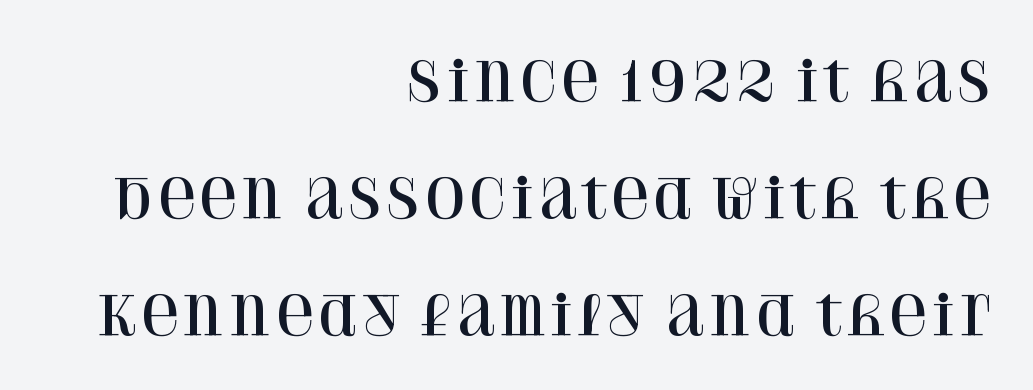
{"serif": "yes", "italic": "no", "width": "normal", "stroke_contrast": "high", "x_height": "large", "monospaced": "no", "underline": "no", "align": "right", "line_spacing": "loose", "line_spacing_ratio": 2.21, "letter_spacing": "normal", "letter_spacing_em": 0.0, "glyph_px": 53}
